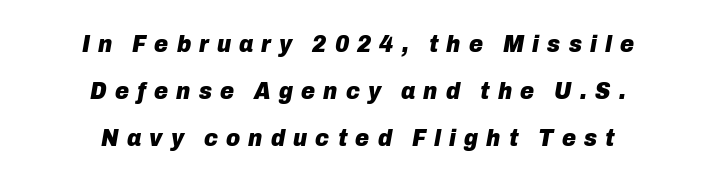
Q: Is the text bold? A: Yes.
Q: Is the text italic (slanted)? A: Yes, it leans right by about 10 degrees.
Q: Is the text underlined? A: No.
Q: How is the paragraph aligned? A: Centered.
Q: Is the spacing between letters normal or unusually wide? A: Unusually wide.
Q: Is the spacing between lines tight, normal or loose? A: Loose.
